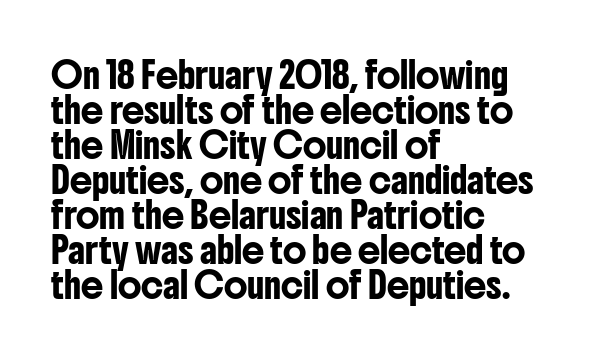
The image shows 25 px text type, upright; set left-aligned, normal line spacing (1.4x), normal letter spacing, not underlined.
